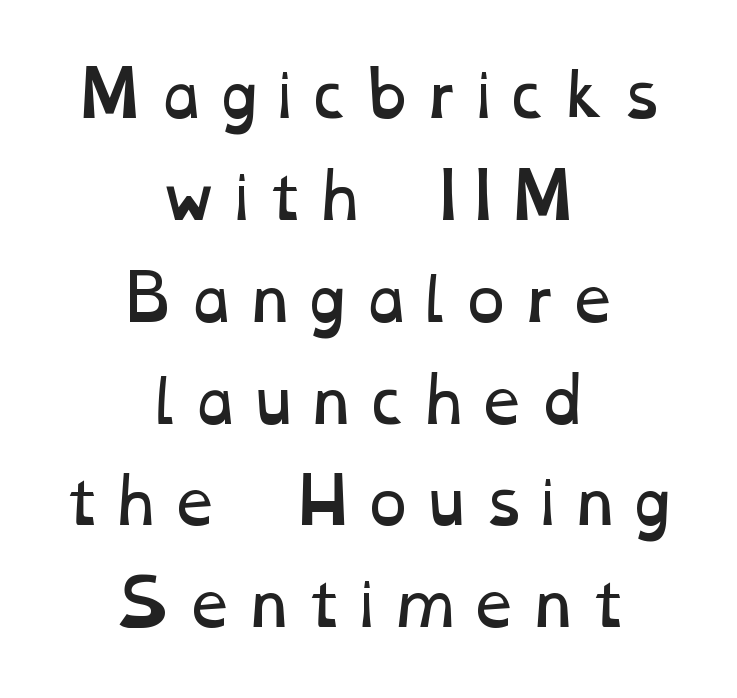
The image shows 61 px regular-weight, wide type; set centered, normal line spacing (1.67x), not underlined; low stroke contrast and a medium x-height.
